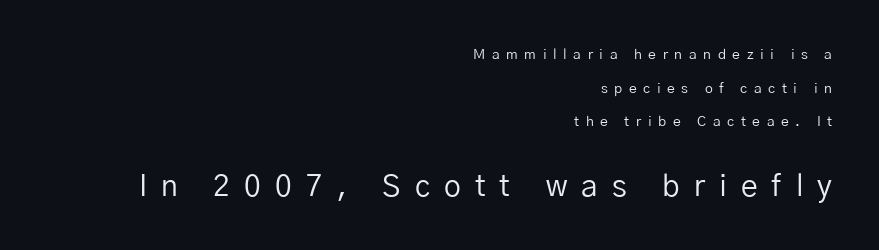
Honestly, the rows look like they've been pulled way apart. Compared with typical body copy, the letter spacing here is much looser. Leftover space on each line is placed entirely before the opening word. The following chunk of copy outweighs the initial chunk in type size.
